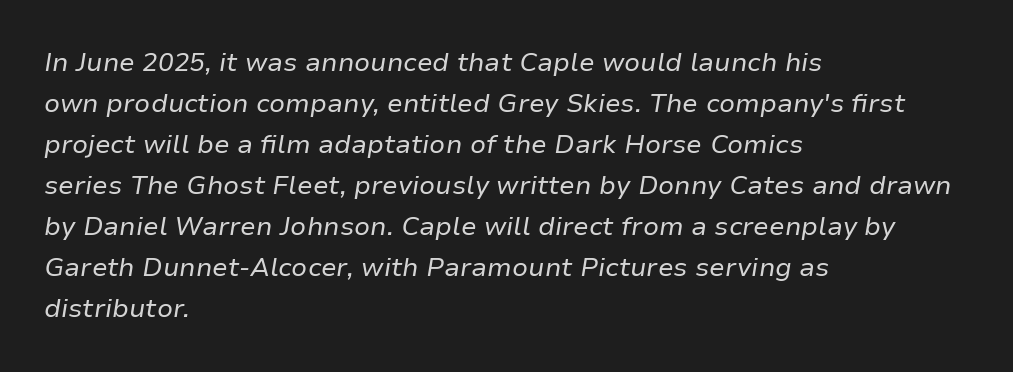
The image shows 26 px text type, italic (leaning right); set left-aligned, normal line spacing (1.58x), normal letter spacing, not underlined.
